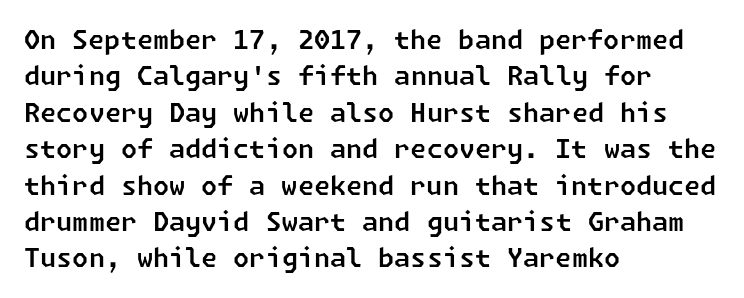
Descenders are the only things crossing below the line. The space between consecutive lines is moderate. Reading down the block, your eye returns to a fixed left position each line. Look at the tracking — it's just the regular setting, nothing added.
